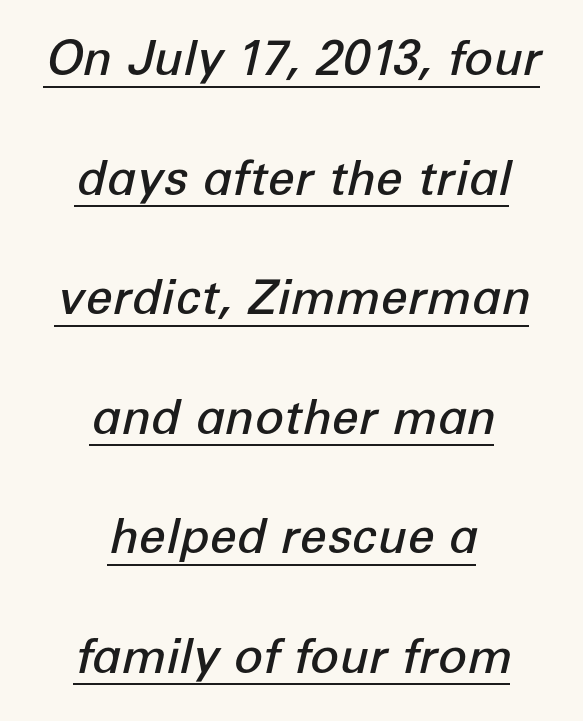
The lines are spread far apart with generous leading. How are the letters spaced? Ordinarily, with no added tracking. Slant detected: the letters are inclined. I'd describe the lettering as semibold — firm but not a full bold. The passage shown is typed in a proportional face where columns would drift.
